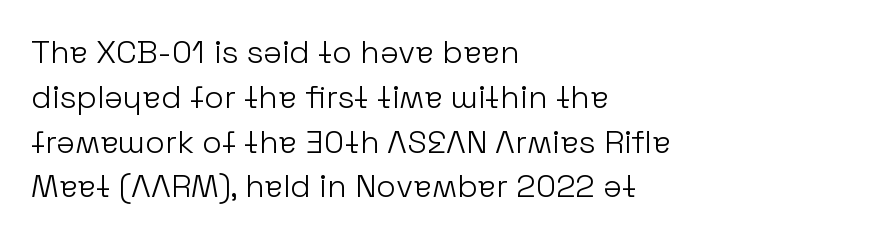
These lines are rendered in a variable-pitch font. Spacing between characters is what you'd get straight out of the box. The weight would be labelled regular, book, light, or lighter still. The specimen reads as upright at a glance. Bare-footed words on every line.
